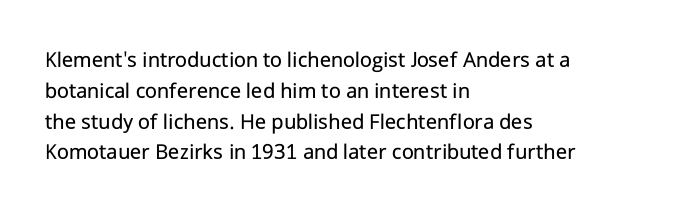
Descenders are the only things crossing below the line. The font sits on the lighter half of the weight spectrum, regular included. Does the copy run flush right? No — it runs flush left. Vertically, the passage feels balanced, rows spaced as you'd expect.
